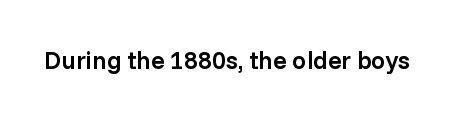
The letters stand upright; this is a roman face. Words appear dense and cohesive because spacing is normal. What weight is shown? A semibold, between regular and bold. The passage shown is not underscored anywhere.
